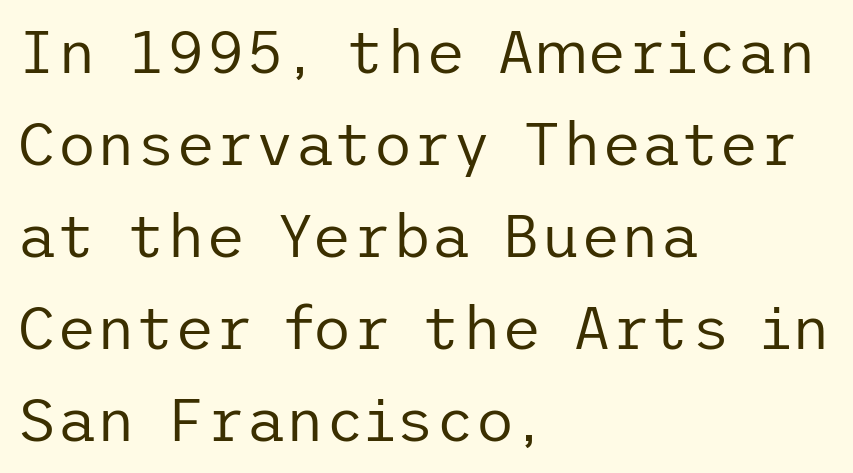
Q: Is the text bold? A: No.
Q: Is the text italic (slanted)? A: No, it is upright.
Q: Is the typeface a serif or a sans-serif typeface? A: Sans-serif.
Q: Is the text underlined? A: No.
Q: How is the paragraph aligned? A: Left-aligned.
Q: Is the spacing between letters normal or unusually wide? A: Normal.
Q: Is the spacing between lines tight, normal or loose? A: Normal.
Q: Width (condensed, normal, or wide)? A: Normal.
Q: Stroke contrast? A: Low.
Q: x-height? A: Medium.
